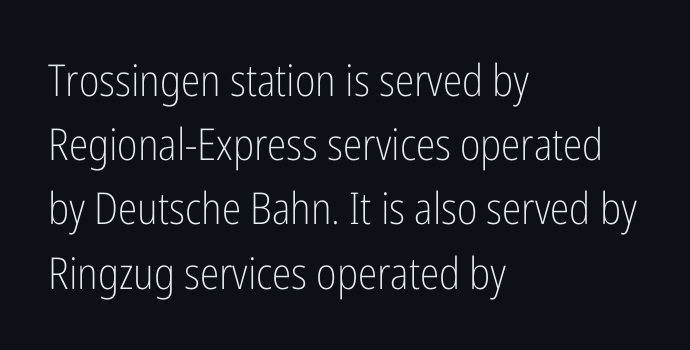
The image shows 44 px light, condensed sans-serif type, upright; set left-aligned, normal line spacing (1.46x), normal letter spacing, not underlined; low stroke contrast and a medium x-height.
